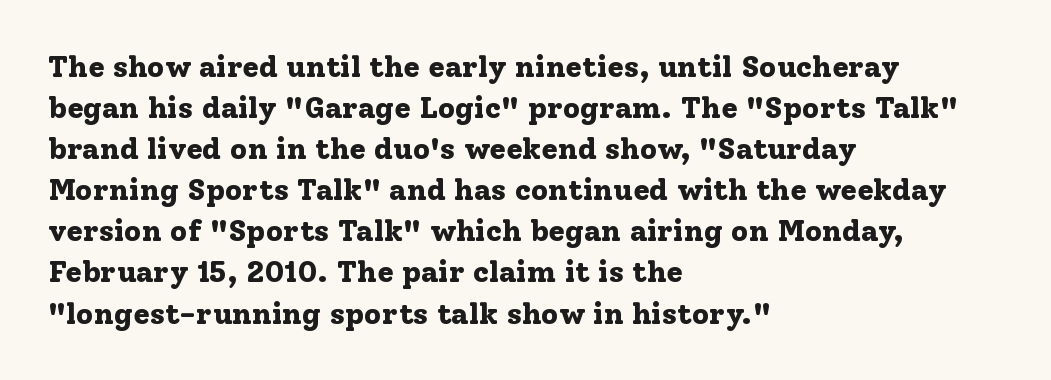
{"serif": "yes", "italic": "no", "bold": "yes", "weight": "bold", "width": "normal", "stroke_contrast": "low", "x_height": "medium", "monospaced": "no", "underline": "no", "align": "left", "line_spacing": "normal", "line_spacing_ratio": 1.37, "letter_spacing": "normal", "letter_spacing_em": 0.0, "glyph_px": 30}
